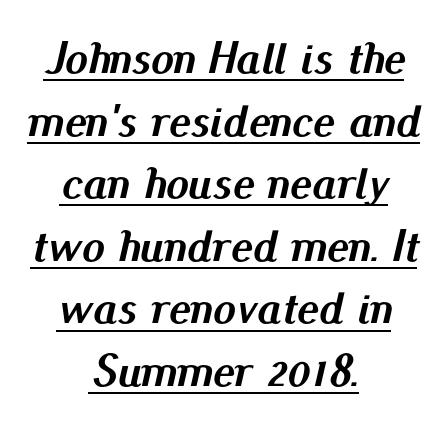
The image shows 46 px semibold type, italic (leaning right); set centered, normal line spacing (1.36x), normal letter spacing, underlined; medium stroke contrast and a small x-height.
